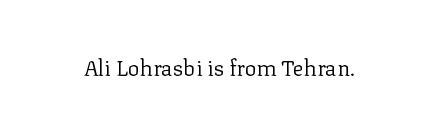
The image shows 22 px text type, upright; set normal letter spacing, not underlined.
